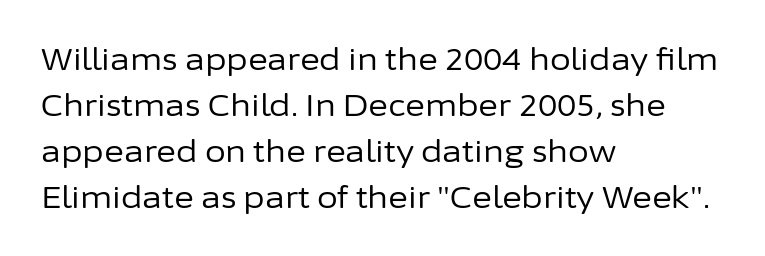
The image shows 30 px regular-weight sans-serif type, upright; set left-aligned, normal line spacing (1.53x), normal letter spacing, not underlined; low stroke contrast and a medium x-height.
